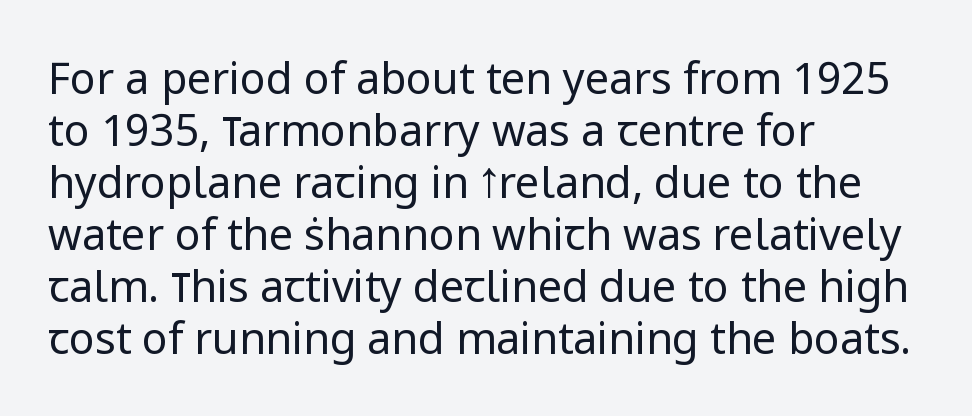
Q: Is the text bold? A: No.
Q: Is the text italic (slanted)? A: No, it is upright.
Q: Is the typeface a serif or a sans-serif typeface? A: Sans-serif.
Q: Is the text underlined? A: No.
Q: How is the paragraph aligned? A: Left-aligned.
Q: Is the spacing between letters normal or unusually wide? A: Normal.
Q: Width (condensed, normal, or wide)? A: Normal.
Q: Stroke contrast? A: Low.
Q: x-height? A: Medium.
Q: Monospaced? A: No.
